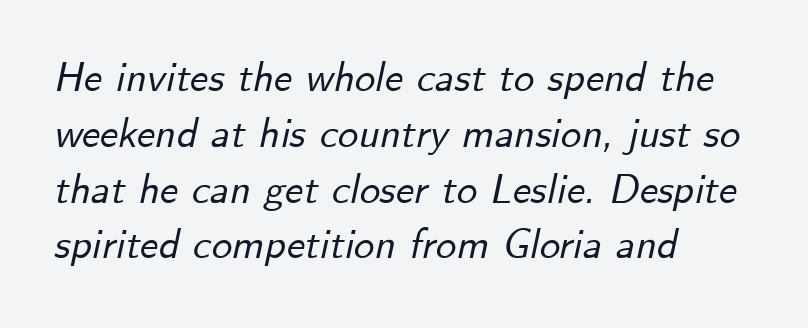
Leftover space on each line is placed entirely after the last word. The baseline area is clear. Spacing verdict: proportional, widths tailored to each character. Each new line begins a customary step beneath the previous one. Every character sits at an angle, as italics do.
